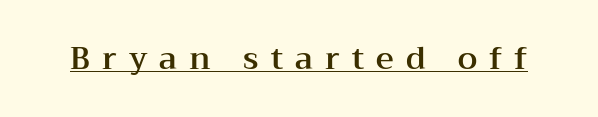
The image shows 31 px wide serif type, upright; set unusually wide letter spacing (+0.39 em), underlined; medium stroke contrast and a medium x-height.
